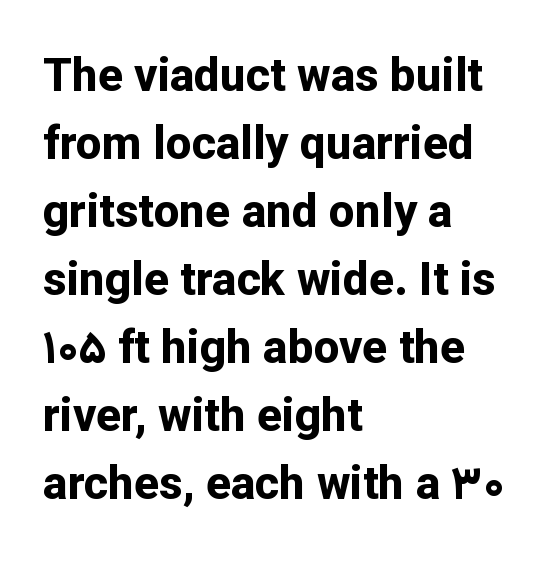
The image shows 46 px bold sans-serif type, upright; set left-aligned, normal line spacing (1.48x), normal letter spacing, not underlined; low stroke contrast and a medium x-height.
